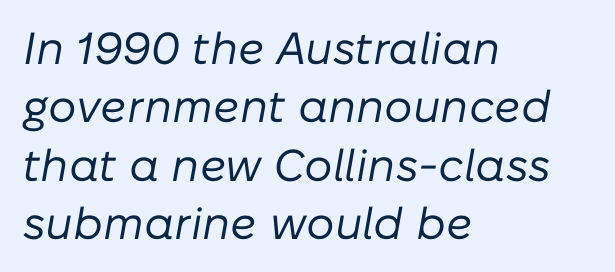
The image shows 45 px regular-weight type, italic (leaning right); set left-aligned, normal line spacing (1.3x), normal letter spacing, not underlined; low stroke contrast and a medium x-height.
